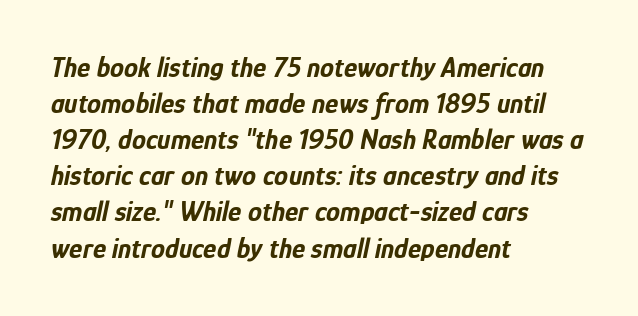
Q: Is the text bold? A: Yes.
Q: Is the text italic (slanted)? A: Yes, it leans right by about 12 degrees.
Q: Is the text underlined? A: No.
Q: How is the paragraph aligned? A: Left-aligned.
Q: Is the spacing between letters normal or unusually wide? A: Normal.
Q: Is the spacing between lines tight, normal or loose? A: Normal.
Q: Width (condensed, normal, or wide)? A: Condensed.
Q: Stroke contrast? A: Low.
Q: x-height? A: Medium.
Q: Monospaced? A: No.
